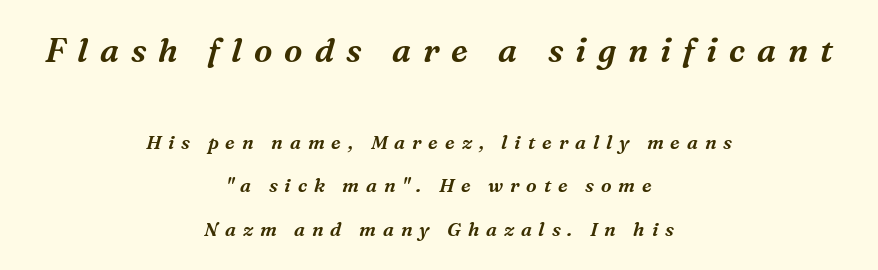
{"serif": "yes", "italic": "yes", "lean": "right", "slant_degrees": 16, "width": "normal", "stroke_contrast": "medium", "x_height": "medium", "monospaced": "no", "underline": "no", "align": "center", "line_spacing": "loose", "line_spacing_ratio": 2.27, "letter_spacing": "wide", "letter_spacing_em": 0.36, "larger_block": "first", "size_ratio": 1.74, "glyph_px": 33}
